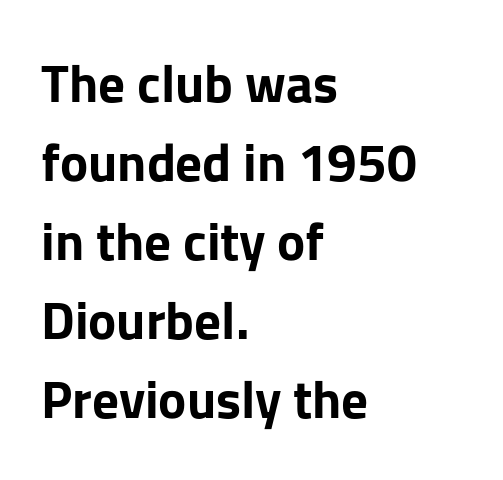
{"serif": "no", "italic": "no", "bold": "yes", "weight": "bold", "width": "normal", "stroke_contrast": "low", "x_height": "medium", "monospaced": "no", "underline": "no", "align": "left", "line_spacing": "normal", "line_spacing_ratio": 1.49, "letter_spacing": "normal", "letter_spacing_em": 0.0, "glyph_px": 53}
